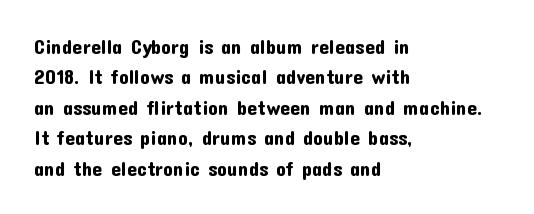
Characters follow at the spacing the type designer built in. The line-height multiplier appears to be the usual default. Just letters on the line, the space beneath them empty. It's the straight-up-and-down kind of type. Each line starts at the same left margin while the right side varies.
